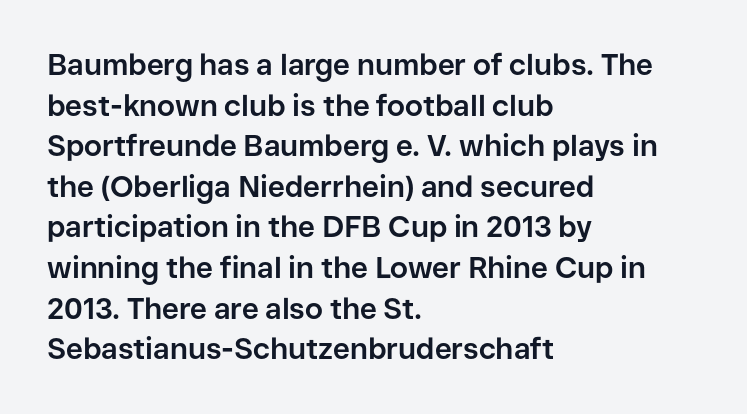
Q: Is the text bold? A: Yes.
Q: Is the text italic (slanted)? A: No, it is upright.
Q: Is the typeface a serif or a sans-serif typeface? A: Sans-serif.
Q: Is the text underlined? A: No.
Q: How is the paragraph aligned? A: Left-aligned.
Q: Is the spacing between letters normal or unusually wide? A: Normal.
Q: Is the spacing between lines tight, normal or loose? A: Normal.
Q: Width (condensed, normal, or wide)? A: Normal.
Q: Stroke contrast? A: Low.
Q: x-height? A: Medium.
Q: Monospaced? A: No.
